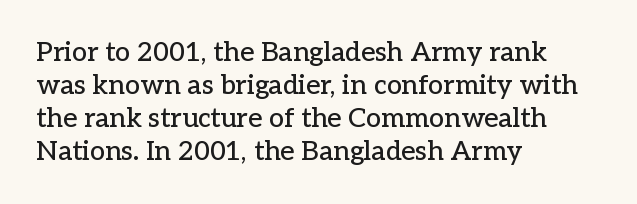
Q: Is the text italic (slanted)? A: No, it is upright.
Q: Is the text underlined? A: No.
Q: How is the paragraph aligned? A: Left-aligned.
Q: Is the spacing between letters normal or unusually wide? A: Normal.
